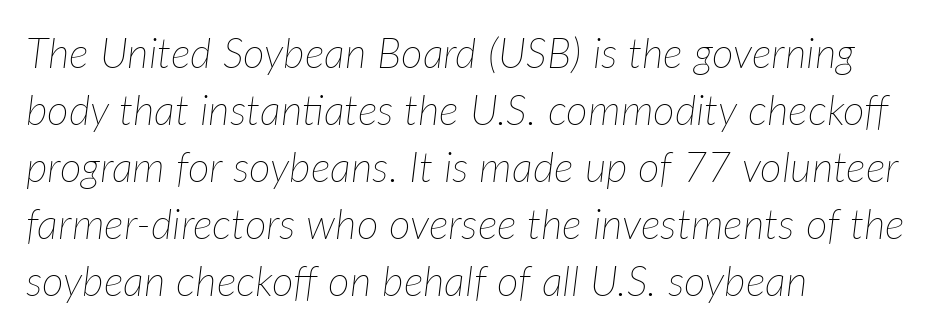
The image shows 42 px thin type, italic (leaning right); set left-aligned, normal line spacing (1.36x), normal letter spacing, not underlined; low stroke contrast and a medium x-height.
